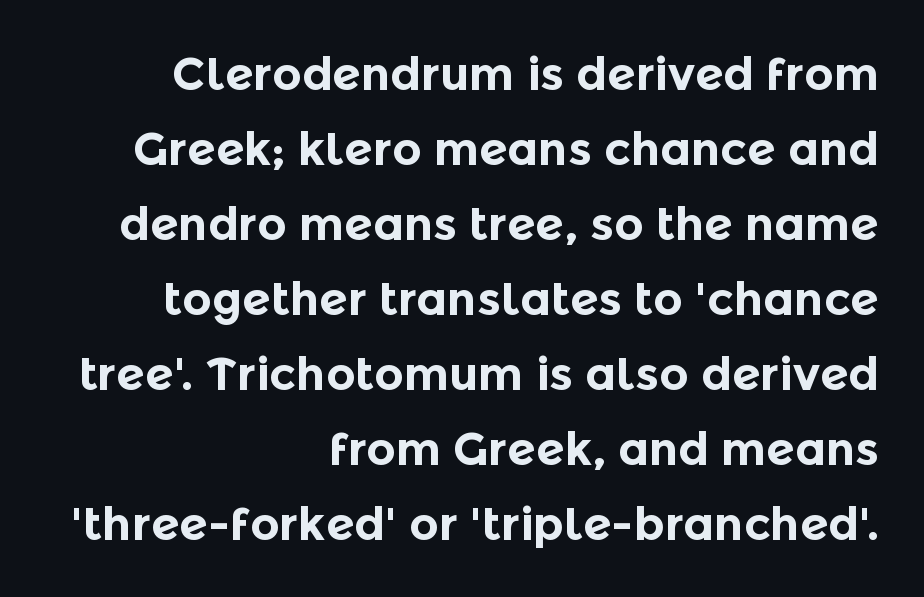
{"serif": "no", "italic": "no", "bold": "yes", "weight": "bold", "width": "normal", "x_height": "medium", "monospaced": "no", "underline": "no", "align": "right", "line_spacing": "normal", "line_spacing_ratio": 1.63, "letter_spacing": "normal", "letter_spacing_em": 0.0, "glyph_px": 46}
